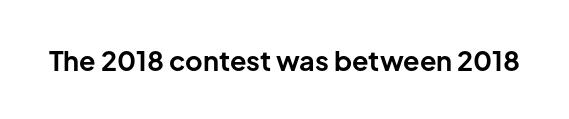
{"italic": "no", "bold": "yes", "underline": "no", "letter_spacing": "normal", "letter_spacing_em": 0.0, "glyph_px": 27}
